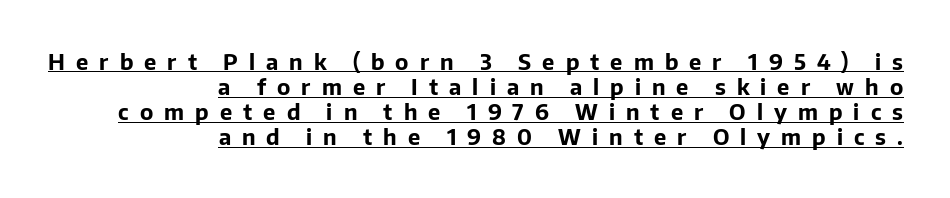
Q: Is the text bold? A: Yes.
Q: Is the text italic (slanted)? A: No, it is upright.
Q: Is the text underlined? A: Yes.
Q: How is the paragraph aligned? A: Right-aligned.
Q: Is the spacing between letters normal or unusually wide? A: Unusually wide.
Q: Is the spacing between lines tight, normal or loose? A: Tight.
